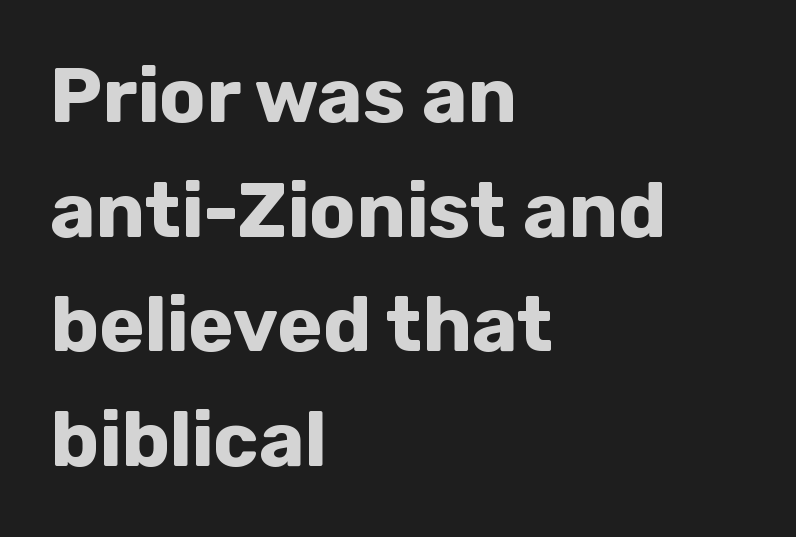
{"serif": "no", "italic": "no", "bold": "yes", "weight": "bold", "width": "normal", "stroke_contrast": "low", "x_height": "medium", "monospaced": "no", "underline": "no", "align": "left", "line_spacing": "normal", "line_spacing_ratio": 1.49, "letter_spacing": "normal", "letter_spacing_em": 0.0, "glyph_px": 77}
